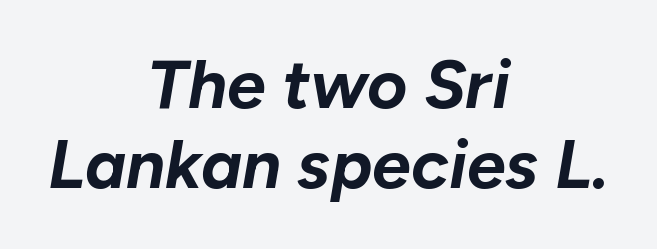
Q: Is the text bold? A: Yes.
Q: Is the text italic (slanted)? A: Yes, it leans right by about 10 degrees.
Q: Is the text underlined? A: No.
Q: How is the paragraph aligned? A: Centered.
Q: Is the spacing between letters normal or unusually wide? A: Normal.
Q: Width (condensed, normal, or wide)? A: Normal.
Q: Stroke contrast? A: Low.
Q: x-height? A: Medium.
Q: Monospaced? A: No.
